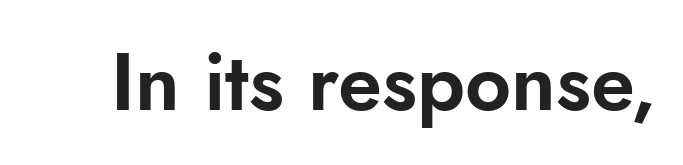
Q: Is the text italic (slanted)? A: No, it is upright.
Q: Is the typeface a serif or a sans-serif typeface? A: Sans-serif.
Q: Is the text underlined? A: No.
Q: Is the spacing between letters normal or unusually wide? A: Normal.
Q: Width (condensed, normal, or wide)? A: Normal.
Q: Stroke contrast? A: Low.
Q: x-height? A: Small.
Q: Monospaced? A: No.
